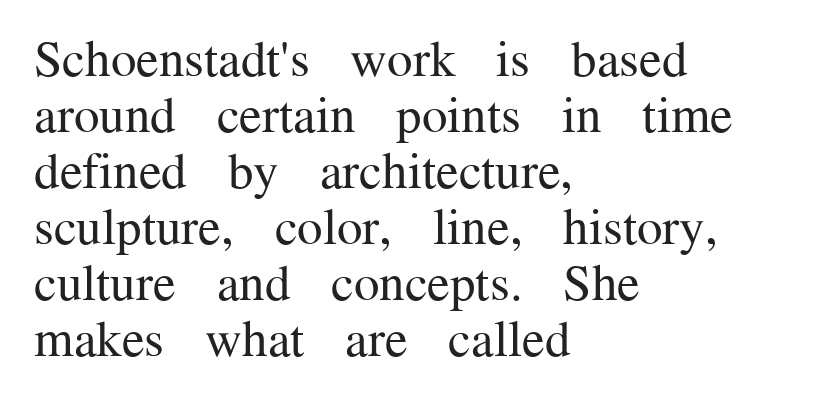
The image shows 51 px regular-weight serif type, upright; set left-aligned, tight line spacing (1.1x), normal letter spacing, not underlined; medium stroke contrast and a medium x-height.
